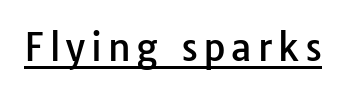
Q: Is the text italic (slanted)? A: No, it is upright.
Q: Is the typeface a serif or a sans-serif typeface? A: Sans-serif.
Q: Is the text underlined? A: Yes.
Q: Width (condensed, normal, or wide)? A: Normal.
Q: Stroke contrast? A: Low.
Q: x-height? A: Medium.
Q: Monospaced? A: No.
